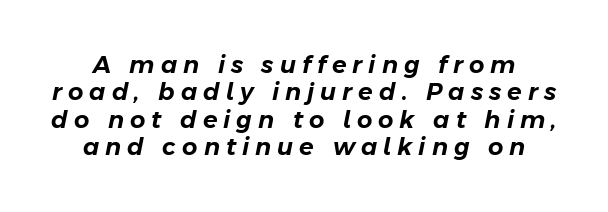
Notice how the stems are inclined rather than vertical — that's the hallmark of italics. The tracking reads as deliberately expanded to a designer's eye. Lines of text with bare space underneath. Horizontal bands of white between lines are thin slivers.
